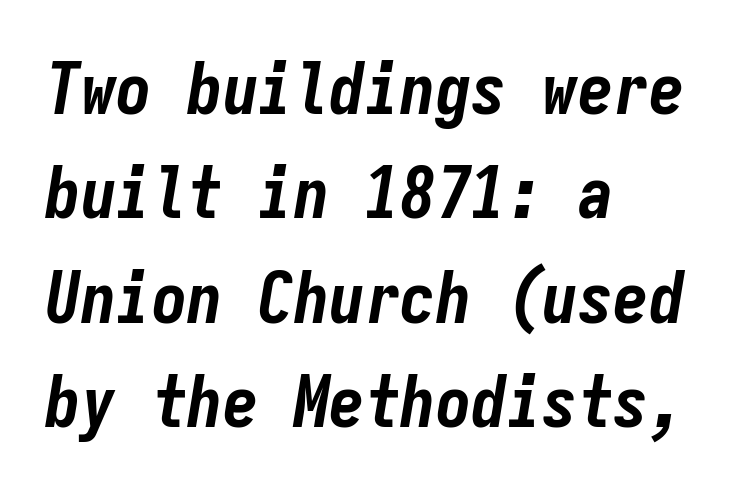
The image shows 71 px bold, condensed type, italic (leaning right), monospaced; set left-aligned, normal line spacing (1.47x), normal letter spacing, not underlined; low stroke contrast and a medium x-height.
